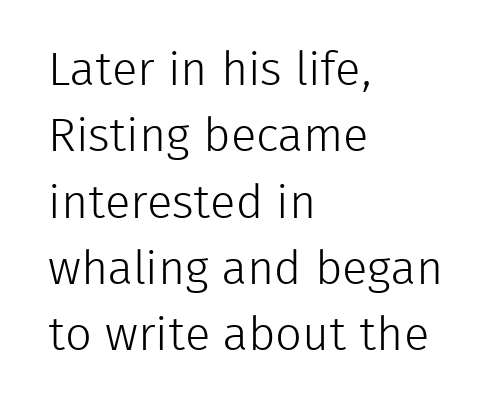
Q: Is the text bold? A: No.
Q: Is the text italic (slanted)? A: No, it is upright.
Q: Is the typeface a serif or a sans-serif typeface? A: Sans-serif.
Q: Is the text underlined? A: No.
Q: How is the paragraph aligned? A: Left-aligned.
Q: Is the spacing between letters normal or unusually wide? A: Normal.
Q: Is the spacing between lines tight, normal or loose? A: Normal.
Q: Width (condensed, normal, or wide)? A: Normal.
Q: Stroke contrast? A: Low.
Q: x-height? A: Medium.
Q: Monospaced? A: No.
